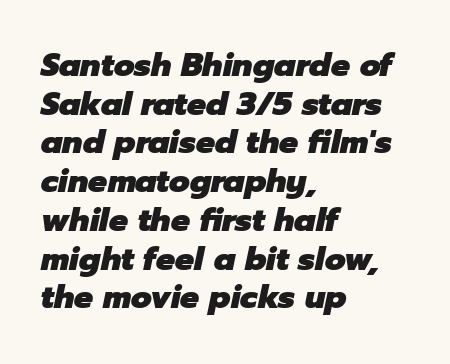
The image shows 32 px heavy type, italic (leaning right); set left-aligned, line spacing 1.21x, normal letter spacing, not underlined; low stroke contrast and a medium x-height.
